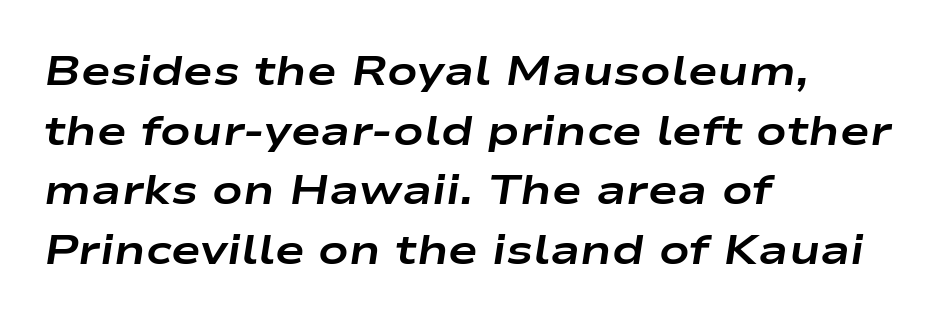
{"italic": "yes", "lean": "right", "slant_degrees": 9, "bold": "yes", "weight": "bold", "width": "wide", "stroke_contrast": "low", "x_height": "medium", "monospaced": "no", "underline": "no", "align": "left", "line_spacing": "normal", "line_spacing_ratio": 1.49, "letter_spacing": "normal", "letter_spacing_em": 0.0, "glyph_px": 40}
